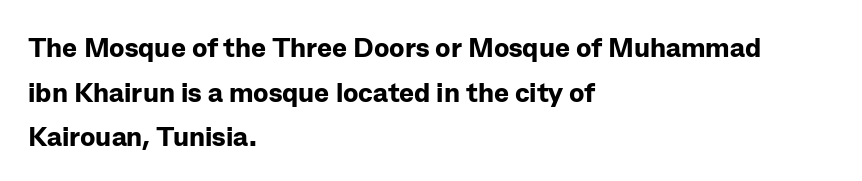
The image shows 28 px bold sans-serif type, upright; set left-aligned, normal line spacing (1.59x), normal letter spacing, not underlined; low stroke contrast and a medium x-height.
